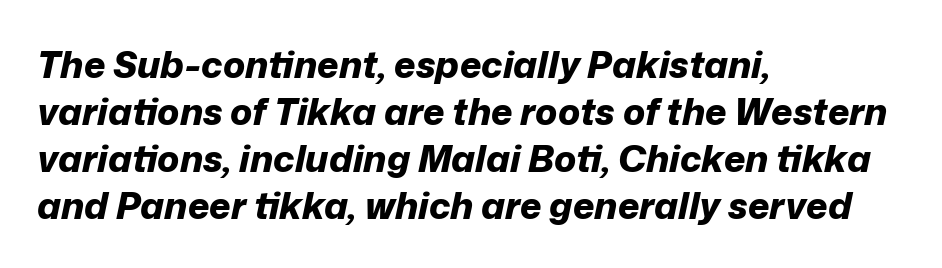
Has an underline been added? It has not. Caption: multi-line text, flush left, ragged right. Posture: slanted. Set as a true bold cut, around the 700 mark. Does extra space separate the letters? No, they use regular spacing.
